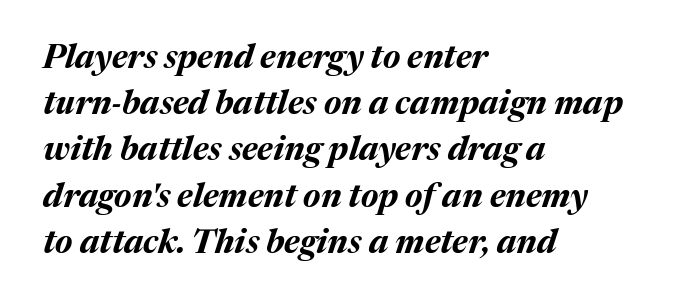
{"italic": "yes", "lean": "right", "slant_degrees": 17, "bold": "yes", "weight": "bold", "width": "normal", "stroke_contrast": "medium", "x_height": "medium", "monospaced": "no", "underline": "no", "align": "left", "line_spacing": "normal", "line_spacing_ratio": 1.4, "letter_spacing": "normal", "letter_spacing_em": 0.0, "glyph_px": 33}
